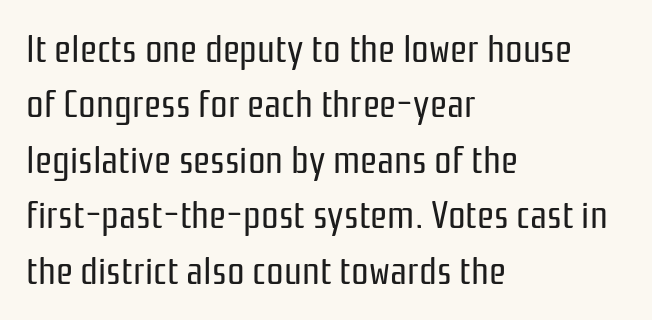
The image shows 39 px regular-weight, condensed sans-serif type, upright; set left-aligned, normal line spacing (1.42x), normal letter spacing, not underlined; low stroke contrast and a medium x-height.
